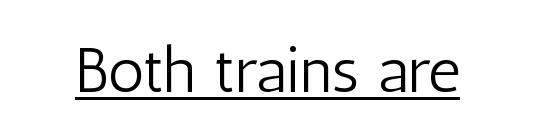
The image shows 64 px light, condensed sans-serif type, upright; set normal letter spacing, underlined; low stroke contrast and a medium x-height.
